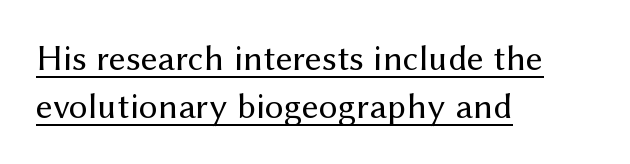
{"serif": "no", "italic": "no", "bold": "no", "weight": "regular", "width": "normal", "stroke_contrast": "medium", "x_height": "medium", "monospaced": "no", "underline": "yes", "align": "left", "line_spacing": "normal", "line_spacing_ratio": 1.29, "letter_spacing": "normal", "letter_spacing_em": 0.0, "glyph_px": 37}
